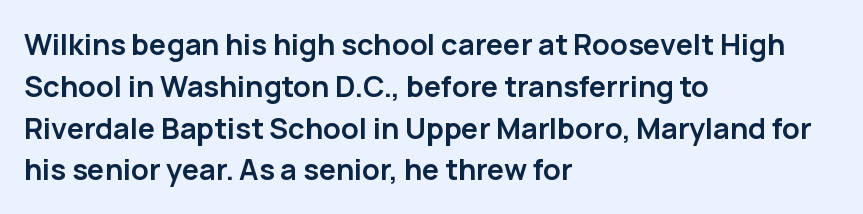
Q: Is the text bold? A: Yes.
Q: Is the text italic (slanted)? A: No, it is upright.
Q: Is the typeface a serif or a sans-serif typeface? A: Sans-serif.
Q: Is the text underlined? A: No.
Q: How is the paragraph aligned? A: Left-aligned.
Q: Is the spacing between letters normal or unusually wide? A: Normal.
Q: Is the spacing between lines tight, normal or loose? A: Normal.
Q: Width (condensed, normal, or wide)? A: Normal.
Q: Stroke contrast? A: Low.
Q: x-height? A: Medium.
Q: Monospaced? A: No.
